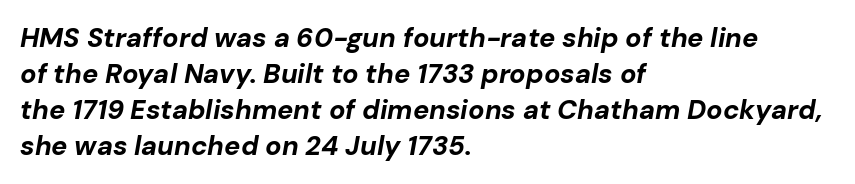
{"italic": "yes", "lean": "right", "slant_degrees": 10, "bold": "yes", "underline": "no", "align": "left", "line_spacing": "normal", "line_spacing_ratio": 1.33, "letter_spacing": "normal", "letter_spacing_em": 0.0, "glyph_px": 27}
